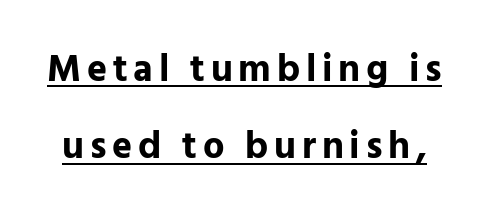
The image shows 38 px bold sans-serif type, upright; set loose line spacing (2.03x), underlined; low stroke contrast and a medium x-height.
